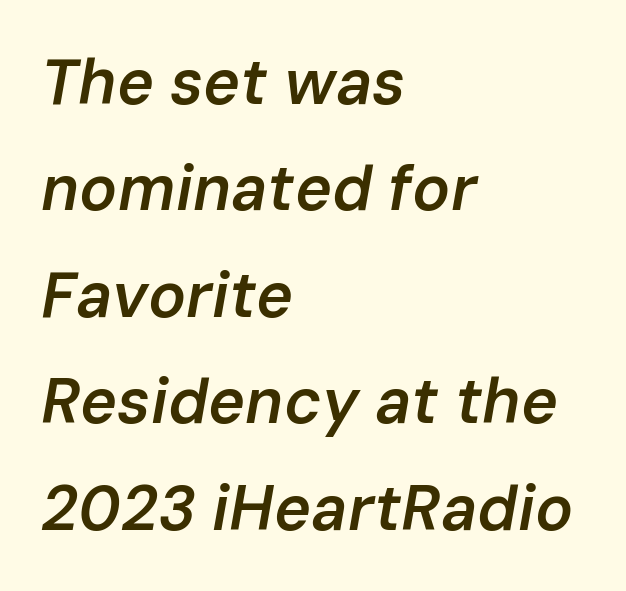
{"italic": "yes", "lean": "right", "slant_degrees": 10, "bold": "semi", "weight": "semibold", "width": "normal", "stroke_contrast": "low", "x_height": "medium", "monospaced": "no", "underline": "no", "align": "left", "line_spacing": "normal", "line_spacing_ratio": 1.69, "letter_spacing": "normal", "letter_spacing_em": 0.0, "glyph_px": 63}
